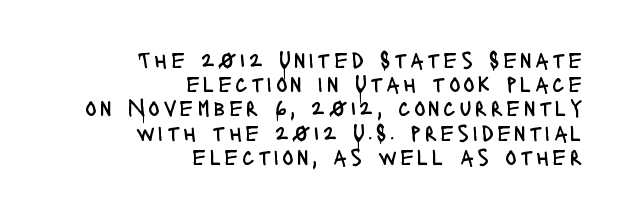
Q: Is the text bold? A: No.
Q: Is the text italic (slanted)? A: No, it is upright.
Q: Is the text underlined? A: No.
Q: How is the paragraph aligned? A: Right-aligned.
Q: Is the spacing between lines tight, normal or loose? A: Tight.
